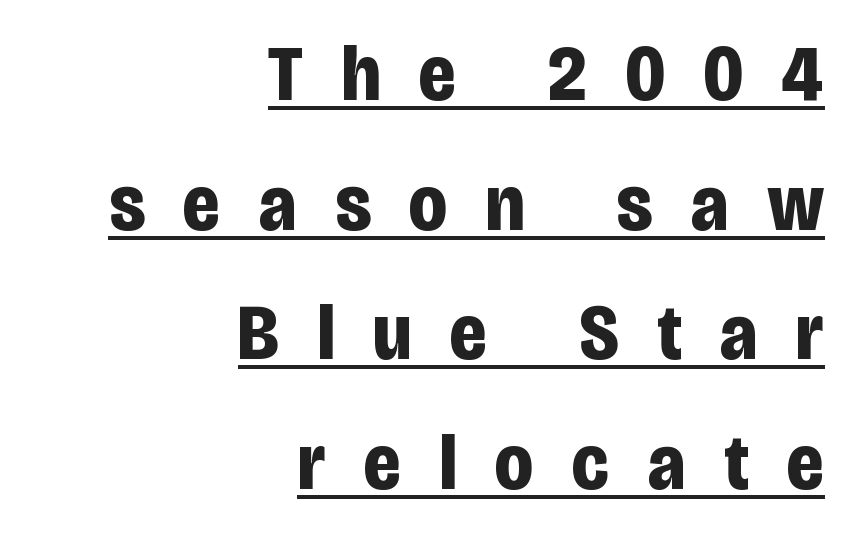
{"serif": "no", "italic": "no", "bold": "yes", "weight": "bold", "width": "condensed", "stroke_contrast": "low", "x_height": "large", "monospaced": "no", "underline": "yes", "align": "right", "line_spacing": "normal", "line_spacing_ratio": 1.64, "letter_spacing": "wide", "letter_spacing_em": 0.49, "glyph_px": 79}
